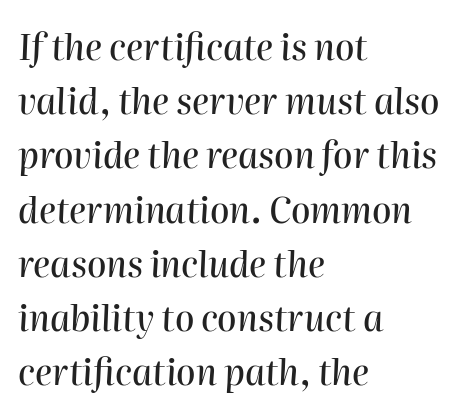
The letters are slanted; this is an italic face. A bare baseline throughout the passage. Here the designer chose a conventional face with non-uniform glyph widths. In terms of letterspacing, this is plain default setting.
